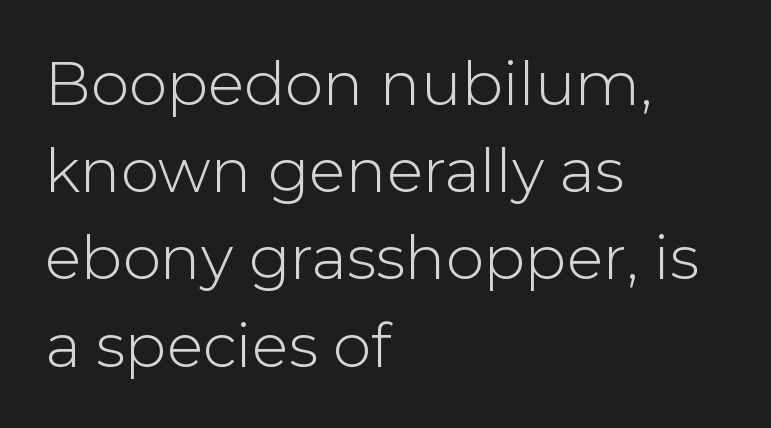
Q: Is the text bold? A: No.
Q: Is the text italic (slanted)? A: No, it is upright.
Q: Is the typeface a serif or a sans-serif typeface? A: Sans-serif.
Q: Is the text underlined? A: No.
Q: How is the paragraph aligned? A: Left-aligned.
Q: Is the spacing between letters normal or unusually wide? A: Normal.
Q: Is the spacing between lines tight, normal or loose? A: Normal.
Q: Width (condensed, normal, or wide)? A: Normal.
Q: Stroke contrast? A: Low.
Q: x-height? A: Medium.
Q: Monospaced? A: No.
